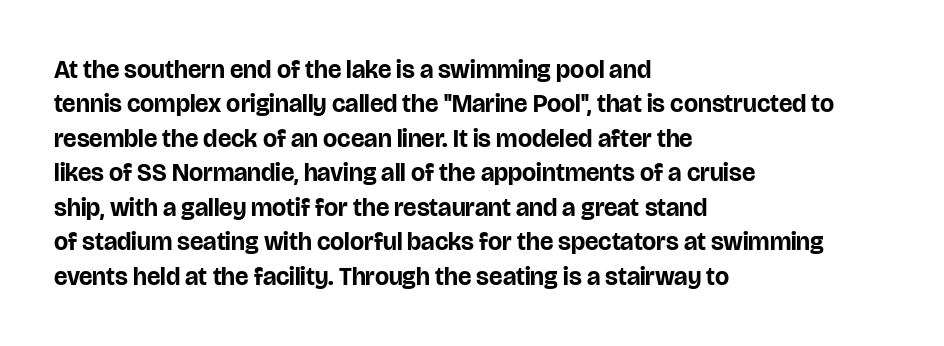
Q: Is the text bold? A: Yes.
Q: Is the text italic (slanted)? A: No, it is upright.
Q: Is the text underlined? A: No.
Q: How is the paragraph aligned? A: Left-aligned.
Q: Is the spacing between letters normal or unusually wide? A: Normal.
Q: Is the spacing between lines tight, normal or loose? A: Normal.
